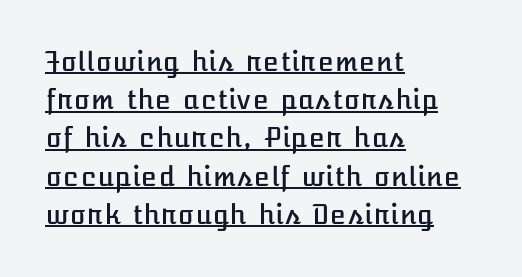
{"italic": "no", "underline": "yes", "align": "left", "line_spacing": "normal", "line_spacing_ratio": 1.47, "letter_spacing": "normal", "letter_spacing_em": 0.0, "glyph_px": 26}
